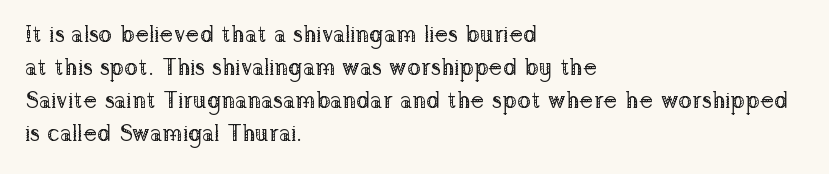
Does extra space separate the letters? No, they use regular spacing. The rendering anchors every line to the left-hand side. The axis of the letterforms is exactly vertical. These lines sit exactly where default settings would place them. Ink coverage per letter is moderate at most. Bare-footed words on every line.
